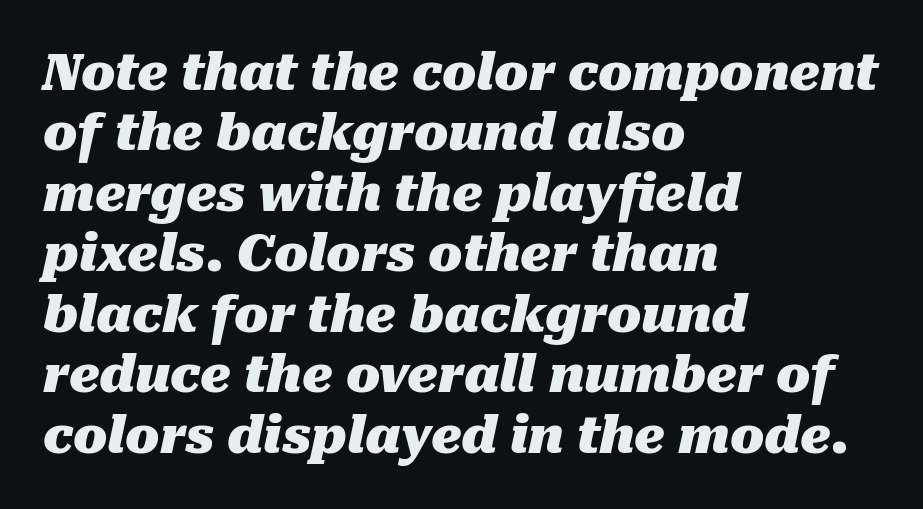
The image shows 50 px heavy type, italic (leaning right); set left-aligned, line spacing 1.21x, normal letter spacing, not underlined; medium stroke contrast and a medium x-height.
